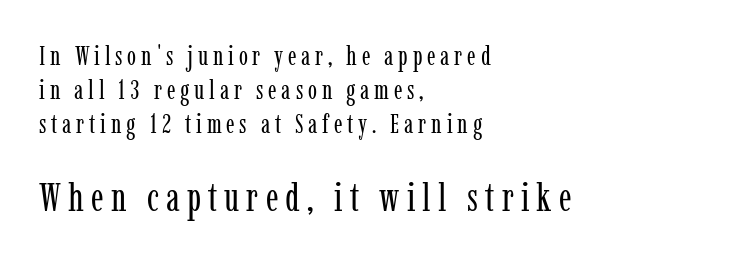
These lines are set flush left with a ragged right edge. The letters look calm and open, with moderate or lighter stems. Typographically, this falls in the serif category. Quick note: not italic, upright.
